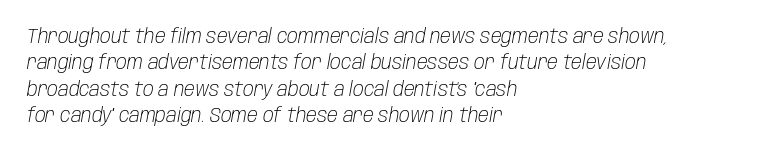
{"italic": "yes", "lean": "right", "slant_degrees": 10, "bold": "no", "underline": "no", "align": "left", "line_spacing": "normal", "line_spacing_ratio": 1.32, "letter_spacing": "normal", "letter_spacing_em": 0.0, "glyph_px": 20}
